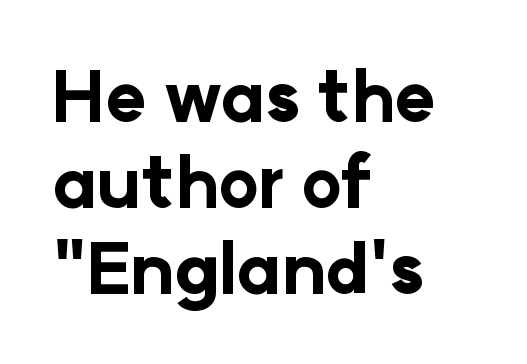
{"serif": "no", "italic": "no", "bold": "yes", "weight": "bold", "width": "normal", "stroke_contrast": "low", "x_height": "medium", "monospaced": "no", "underline": "no", "align": "left", "line_spacing": "normal", "line_spacing_ratio": 1.25, "letter_spacing": "normal", "letter_spacing_em": 0.0, "glyph_px": 69}
